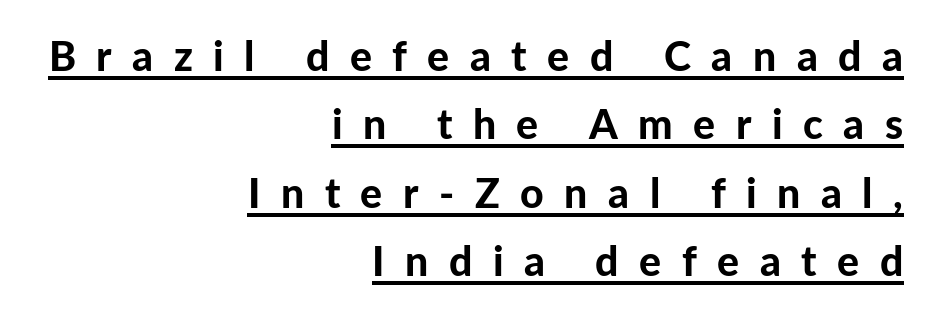
Q: Is the text bold? A: Yes.
Q: Is the text italic (slanted)? A: No, it is upright.
Q: Is the typeface a serif or a sans-serif typeface? A: Sans-serif.
Q: Is the text underlined? A: Yes.
Q: How is the paragraph aligned? A: Right-aligned.
Q: Is the spacing between letters normal or unusually wide? A: Unusually wide.
Q: Is the spacing between lines tight, normal or loose? A: Normal.
Q: Width (condensed, normal, or wide)? A: Normal.
Q: Stroke contrast? A: Low.
Q: x-height? A: Medium.
Q: Monospaced? A: No.
